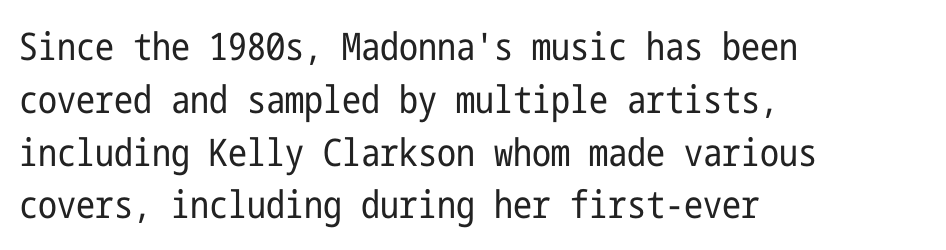
{"serif": "no", "italic": "no", "bold": "no", "weight": "regular", "width": "condensed", "stroke_contrast": "low", "x_height": "medium", "underline": "no", "align": "left", "line_spacing": "normal", "line_spacing_ratio": 1.39, "letter_spacing": "normal", "letter_spacing_em": 0.0, "glyph_px": 38}
